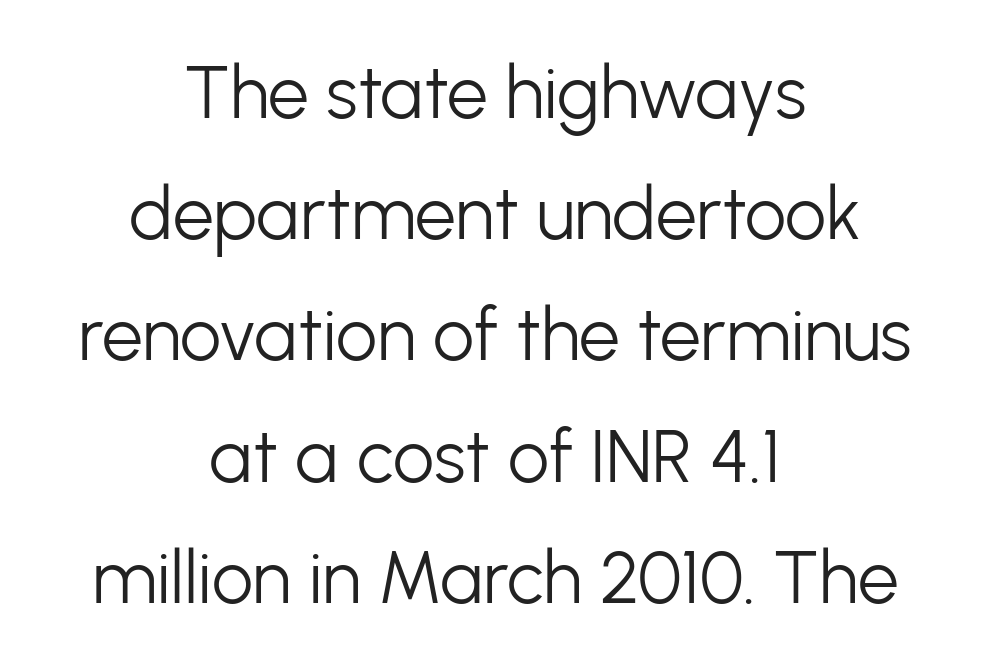
Q: Is the text bold? A: No.
Q: Is the text italic (slanted)? A: No, it is upright.
Q: Is the typeface a serif or a sans-serif typeface? A: Sans-serif.
Q: Is the text underlined? A: No.
Q: How is the paragraph aligned? A: Centered.
Q: Is the spacing between letters normal or unusually wide? A: Normal.
Q: Is the spacing between lines tight, normal or loose? A: Normal.
Q: Width (condensed, normal, or wide)? A: Normal.
Q: Stroke contrast? A: Low.
Q: x-height? A: Medium.
Q: Monospaced? A: No.
